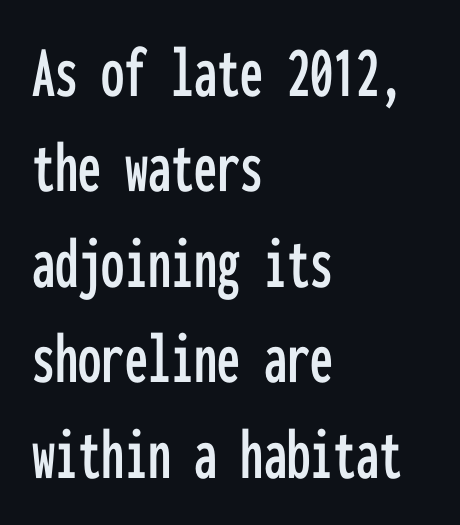
The image shows 74 px condensed sans-serif type, upright, monospaced; set left-aligned, normal line spacing (1.29x), normal letter spacing, not underlined; low stroke contrast and a medium x-height.
